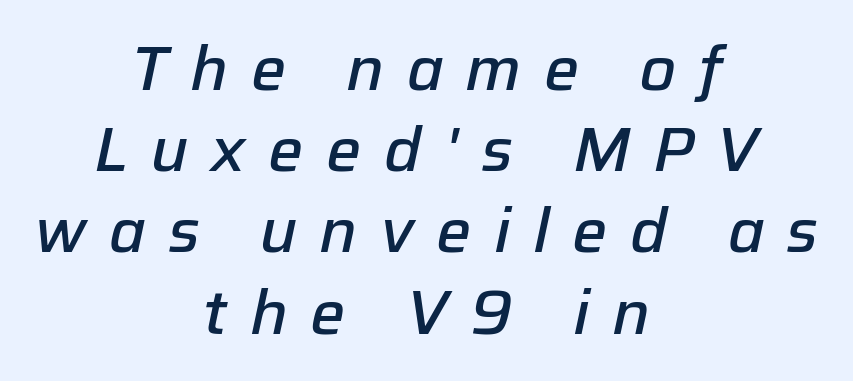
Weight: semibold (demi). The tracking jumps out immediately: characters are airy and widely separated. The letters advance in unequal steps, a hallmark of proportional type. Check under the words: just untouched page. If you measured baseline to baseline, you'd find a middling distance. The rendering positions every line midway between the sides.
